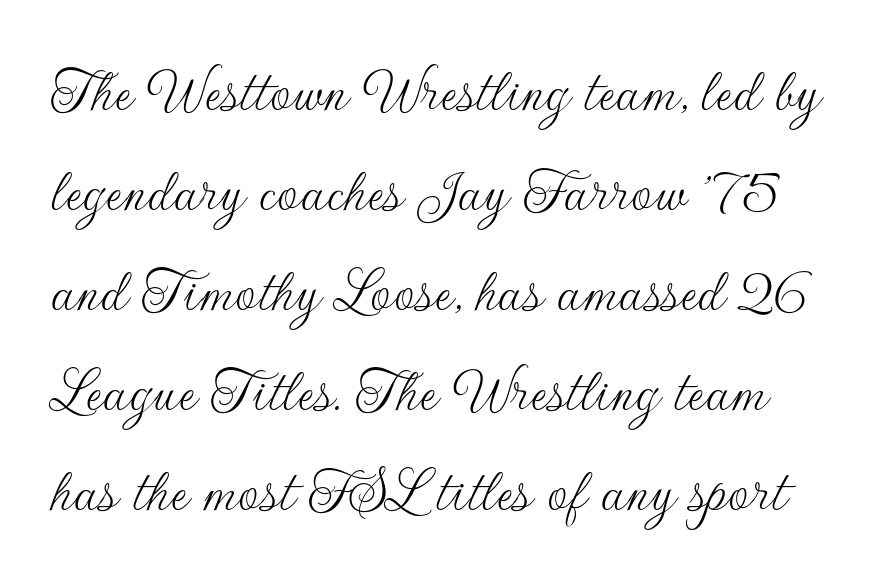
The image shows 65 px thin sans-serif type; set normal line spacing (1.54x), normal letter spacing, not underlined; low stroke contrast and a small x-height.
